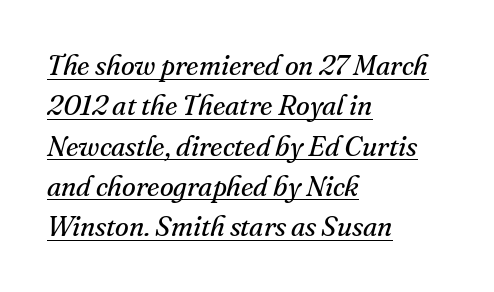
The image shows 28 px regular-weight serif type, italic (leaning right); set left-aligned, normal line spacing (1.44x), normal letter spacing, underlined; medium stroke contrast and a small x-height.
